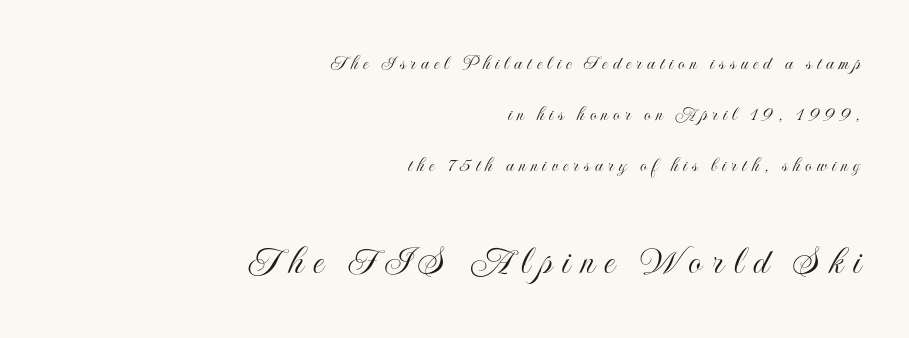
The image shows 42 px condensed type; set right-aligned, loose line spacing (2.42x), unusually wide letter spacing (+0.24 em), not underlined; the second (bottom) block is 2.0x larger; a small x-height.
